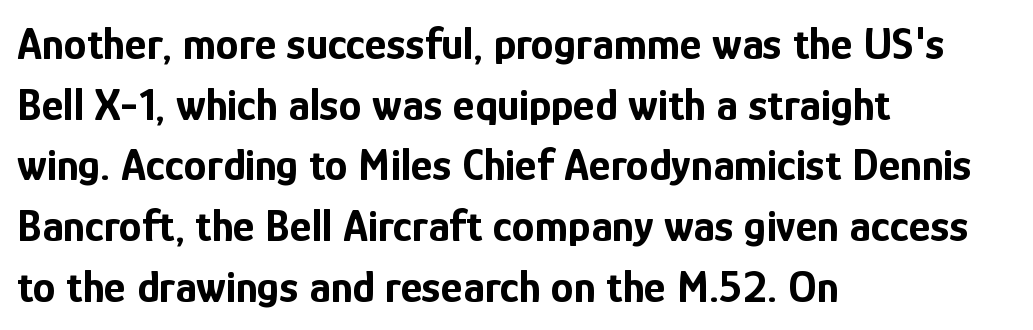
No italicization has been applied; the sample stays upright. A dark, heavy texture on the line: the type is bold. The area under the type is left untouched. The letterforms sit shoulder to shoulder at normal distance. This is sans-serif lettering, the kind often seen on screens and signage.
